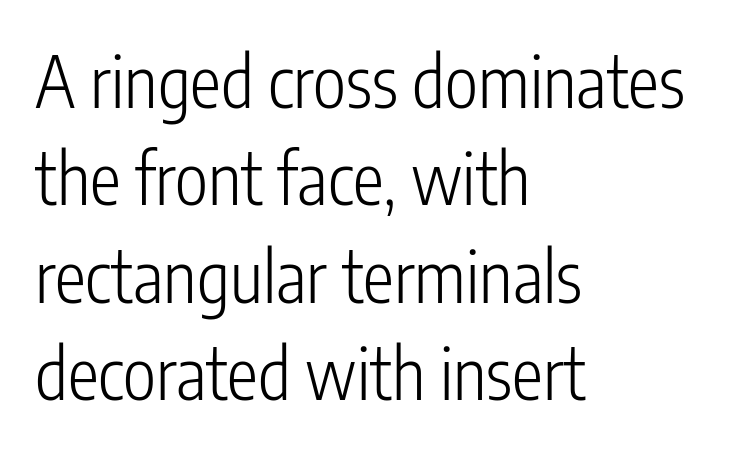
Glance below the letters and you will spot only blank space. Unbolded letterforms with no extra heft. A normal amount of white space separates one row of letters from the next. Stroke terminals: plain, sans-serif. The lines are quadded left.
